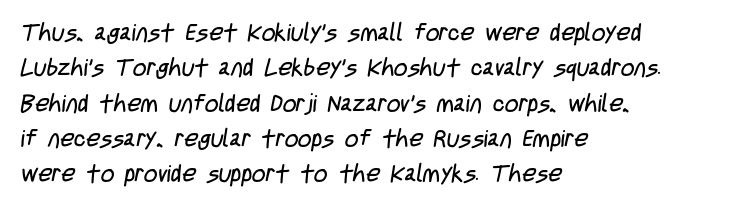
Q: Is the text bold? A: No.
Q: Is the text underlined? A: No.
Q: How is the paragraph aligned? A: Left-aligned.
Q: Is the spacing between letters normal or unusually wide? A: Normal.
Q: Is the spacing between lines tight, normal or loose? A: Normal.
